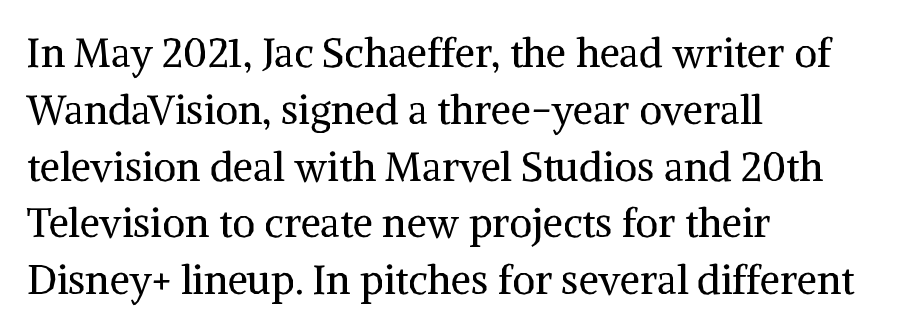
The image shows 40 px regular-weight serif type, upright; set left-aligned, normal line spacing (1.42x), normal letter spacing, not underlined; medium stroke contrast and a medium x-height.
